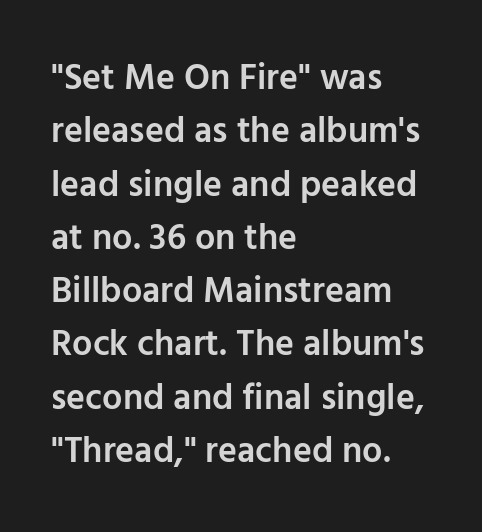
{"serif": "no", "italic": "no", "bold": "semi", "weight": "semibold", "width": "normal", "stroke_contrast": "low", "x_height": "medium", "monospaced": "no", "underline": "no", "align": "left", "line_spacing": "normal", "line_spacing_ratio": 1.48, "letter_spacing": "normal", "letter_spacing_em": 0.0, "glyph_px": 36}
